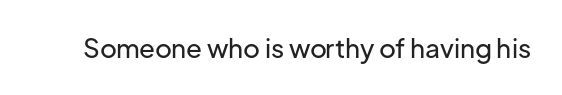
Q: Is the text italic (slanted)? A: No, it is upright.
Q: Is the text underlined? A: No.
Q: Is the spacing between letters normal or unusually wide? A: Normal.
